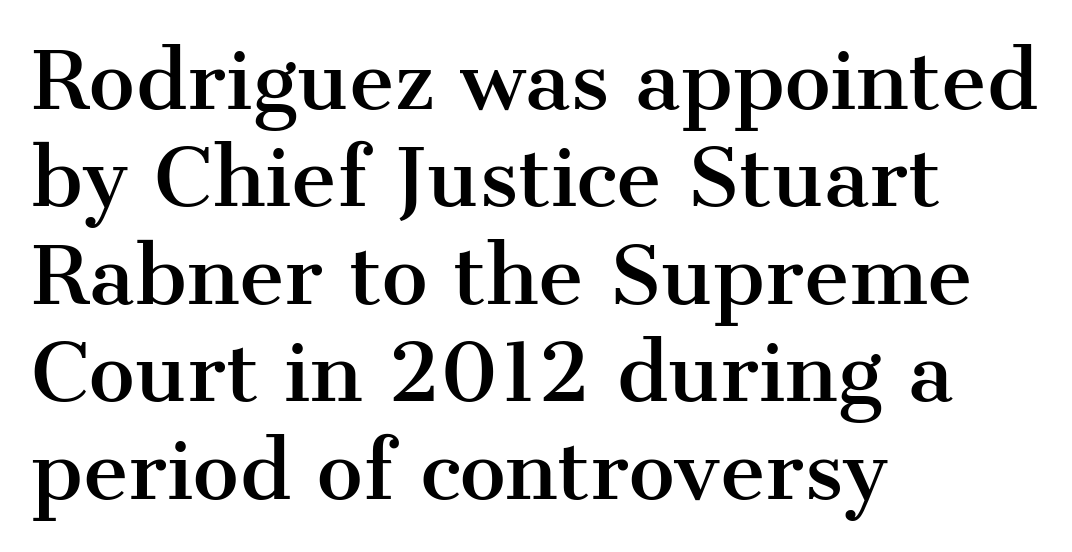
The image shows 78 px serif type, upright; set left-aligned, normal line spacing (1.25x), normal letter spacing, not underlined; medium stroke contrast and a medium x-height.
